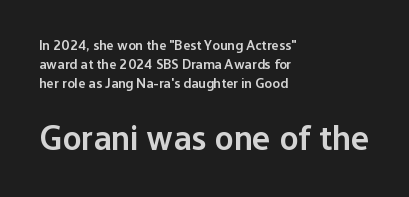
{"serif": "no", "italic": "no", "bold": "semi", "weight": "semibold", "width": "normal", "stroke_contrast": "low", "x_height": "medium", "monospaced": "no", "underline": "no", "align": "left", "line_spacing": "normal", "line_spacing_ratio": 1.35, "letter_spacing": "normal", "letter_spacing_em": 0.0, "larger_block": "second", "size_ratio": 2.5, "glyph_px": 35}
